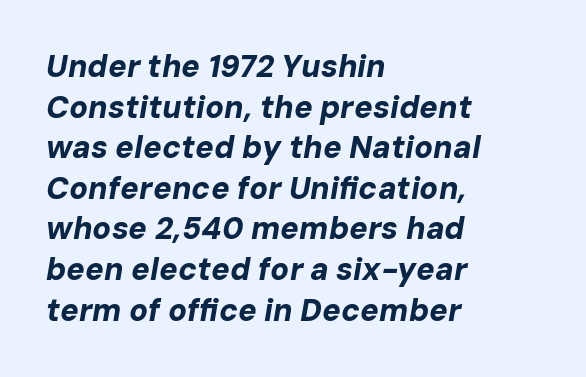
The image shows 31 px bold type, italic (leaning right); set left-aligned, normal line spacing (1.31x), normal letter spacing, not underlined; low stroke contrast and a medium x-height.
